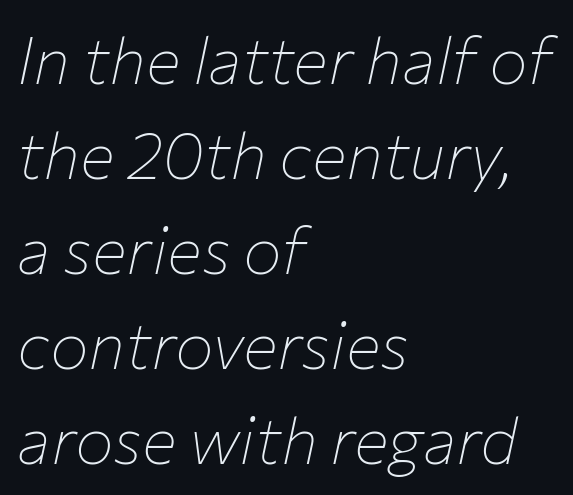
Q: Is the text bold? A: No.
Q: Is the text italic (slanted)? A: Yes, it leans right by about 12 degrees.
Q: Is the text underlined? A: No.
Q: How is the paragraph aligned? A: Left-aligned.
Q: Is the spacing between letters normal or unusually wide? A: Normal.
Q: Is the spacing between lines tight, normal or loose? A: Normal.
Q: Width (condensed, normal, or wide)? A: Normal.
Q: Stroke contrast? A: Low.
Q: x-height? A: Medium.
Q: Monospaced? A: No.
